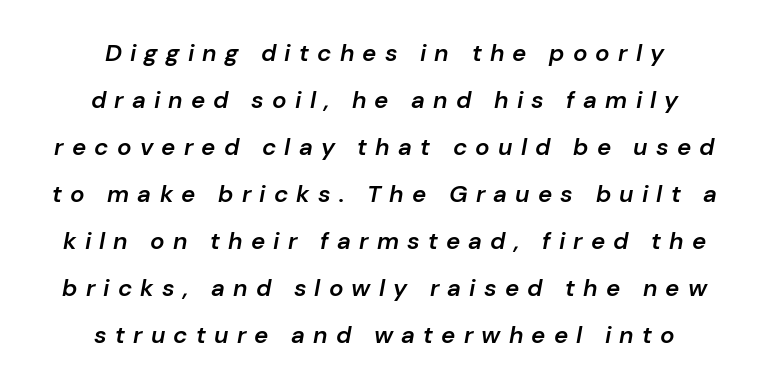
This rendering uses center alignment, leaving both contours irregular but symmetric. The glyphs are unaccompanied by any horizontal stroke below them. Glyph-to-glyph distance is far greater than everyday printed text. The characters look somewhat weighty, a semibold short of true bold.
